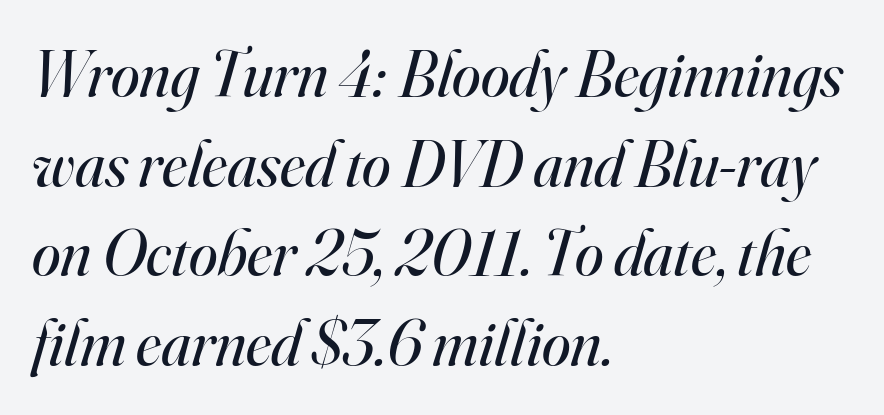
{"serif": "yes", "italic": "yes", "lean": "right", "slant_degrees": 16, "bold": "no", "weight": "regular", "width": "normal", "stroke_contrast": "high", "x_height": "small", "monospaced": "no", "underline": "no", "align": "left", "line_spacing": "normal", "line_spacing_ratio": 1.38, "letter_spacing": "normal", "letter_spacing_em": 0.0, "glyph_px": 65}
